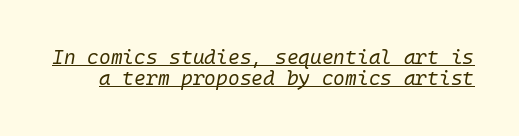
Q: Is the text bold? A: No.
Q: Is the text italic (slanted)? A: Yes, it leans right by about 10 degrees.
Q: Is the text underlined? A: Yes.
Q: Is the spacing between letters normal or unusually wide? A: Normal.
Q: Is the spacing between lines tight, normal or loose? A: Tight.
